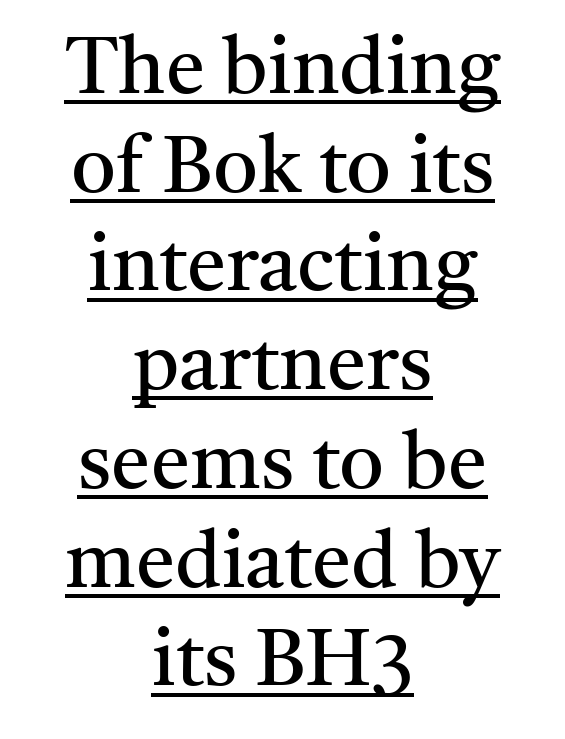
Italic: no, the glyphs are upright roman. Is the stroke heavy? The answer is a plain regular-or-lighter. A serif font was chosen for this passage. Teacher's note: observe the equal gaps on both sides — that is centered alignment. The letterforms sit shoulder to shoulder at normal distance.
